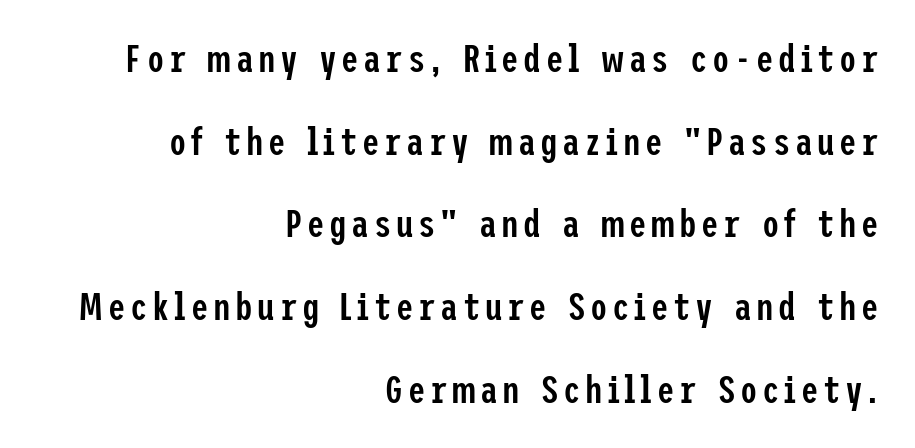
Q: Is the text bold? A: Semi-bold.
Q: Is the text italic (slanted)? A: No, it is upright.
Q: Is the typeface a serif or a sans-serif typeface? A: Sans-serif.
Q: Is the text underlined? A: No.
Q: How is the paragraph aligned? A: Right-aligned.
Q: Is the spacing between lines tight, normal or loose? A: Loose.
Q: Width (condensed, normal, or wide)? A: Condensed.
Q: Stroke contrast? A: Low.
Q: x-height? A: Medium.
